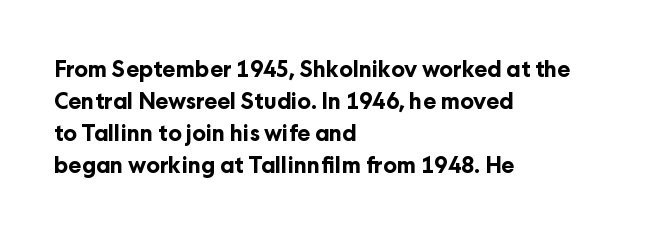
The image shows 22 px bold type, upright; set left-aligned, normal line spacing (1.45x), normal letter spacing, not underlined.
